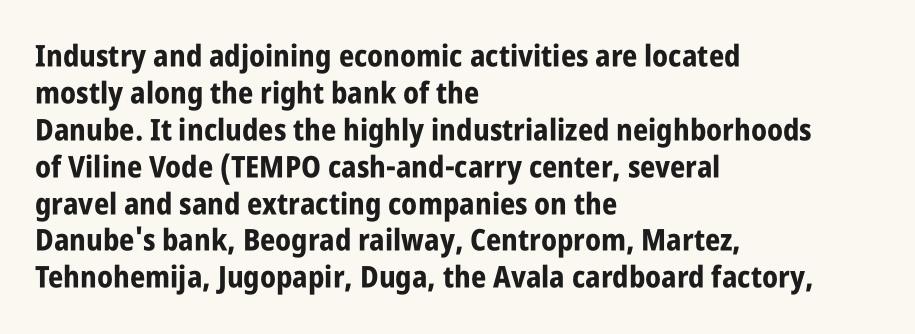
The baseline area is clear. Alignment: flush left. These lines are rendered in a variable-pitch font. Each letter's strokes conclude bluntly, with no projecting serifs. Does the weight exceed regular? Yes, all the way to bold.
